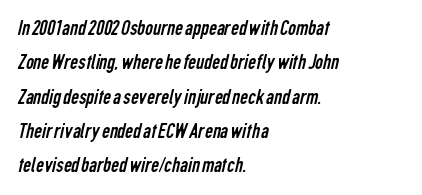
Anything drawn beneath the words? Only blank space. No letter is thick-stroked: the sample isn't bold. Notice how descenders clear the ascenders below comfortably — that's standard leading. A student would call this left alignment; a typographer would say flush left, rag right.
